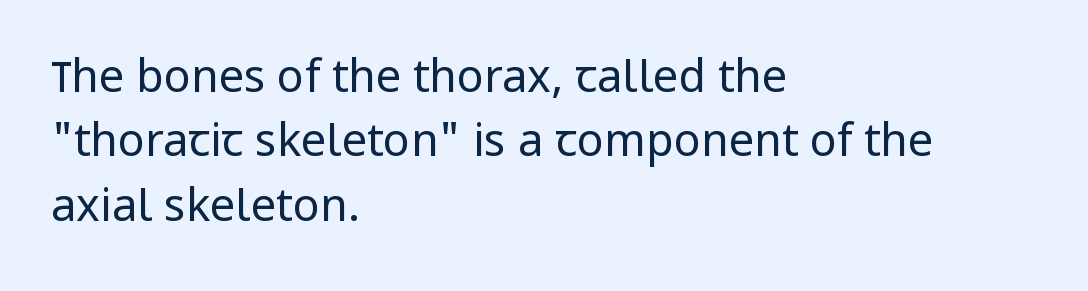
Q: Is the text bold? A: No.
Q: Is the text italic (slanted)? A: No, it is upright.
Q: Is the typeface a serif or a sans-serif typeface? A: Sans-serif.
Q: Is the text underlined? A: No.
Q: How is the paragraph aligned? A: Left-aligned.
Q: Is the spacing between letters normal or unusually wide? A: Normal.
Q: Is the spacing between lines tight, normal or loose? A: Normal.
Q: Width (condensed, normal, or wide)? A: Normal.
Q: Stroke contrast? A: Low.
Q: x-height? A: Medium.
Q: Monospaced? A: No.
